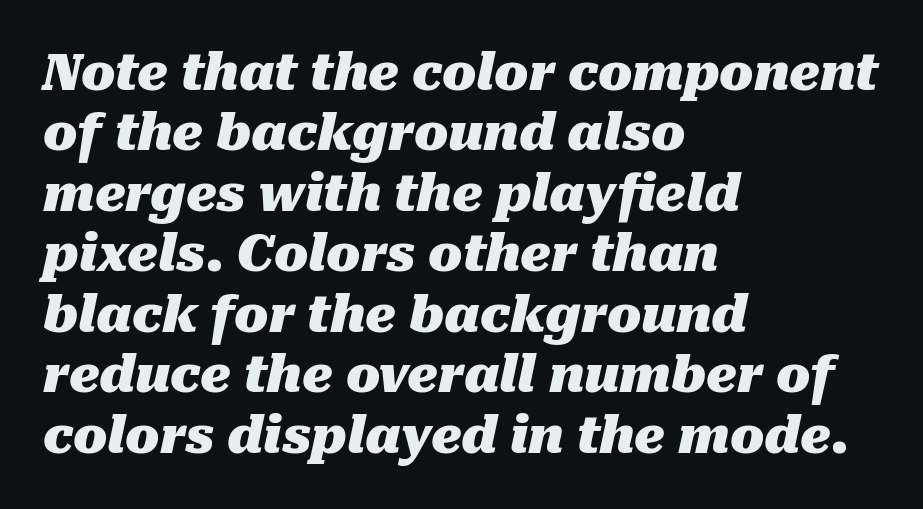
Q: Is the text bold? A: Yes.
Q: Is the text italic (slanted)? A: Yes, it leans right by about 10 degrees.
Q: Is the text underlined? A: No.
Q: How is the paragraph aligned? A: Left-aligned.
Q: Is the spacing between letters normal or unusually wide? A: Normal.
Q: Width (condensed, normal, or wide)? A: Normal.
Q: Stroke contrast? A: Medium.
Q: x-height? A: Medium.
Q: Monospaced? A: No.
